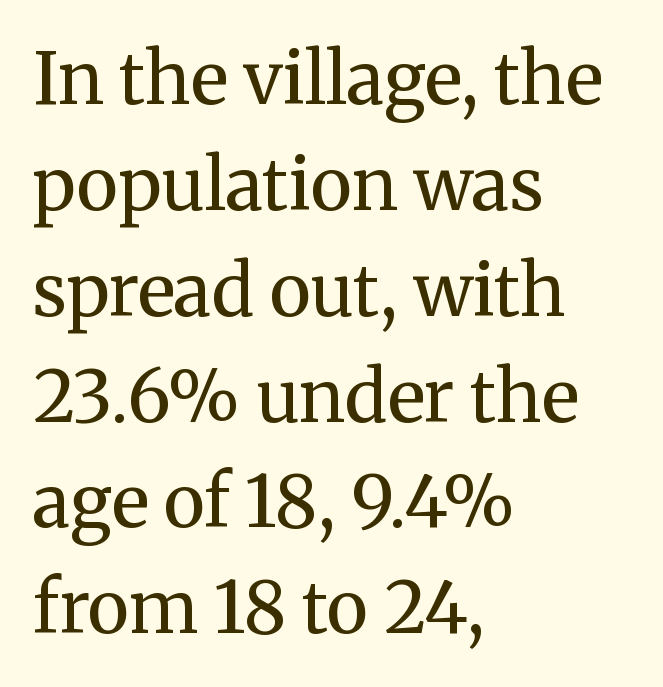
Q: Is the text bold? A: No.
Q: Is the text italic (slanted)? A: No, it is upright.
Q: Is the typeface a serif or a sans-serif typeface? A: Serif.
Q: Is the text underlined? A: No.
Q: How is the paragraph aligned? A: Left-aligned.
Q: Is the spacing between letters normal or unusually wide? A: Normal.
Q: Is the spacing between lines tight, normal or loose? A: Normal.
Q: Width (condensed, normal, or wide)? A: Normal.
Q: Stroke contrast? A: Medium.
Q: x-height? A: Medium.
Q: Monospaced? A: No.
